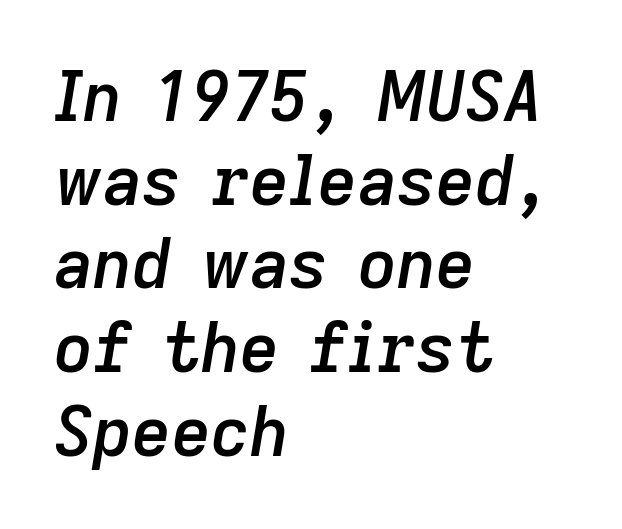
The horizontal fit of the characters is conventional and even. These lines are set flush left with a ragged right edge. These lines carry some extra weight — a demibold, not a full bold. Here the designer chose a conventional face with non-uniform glyph widths. Every character sits at an angle, as italics do.
